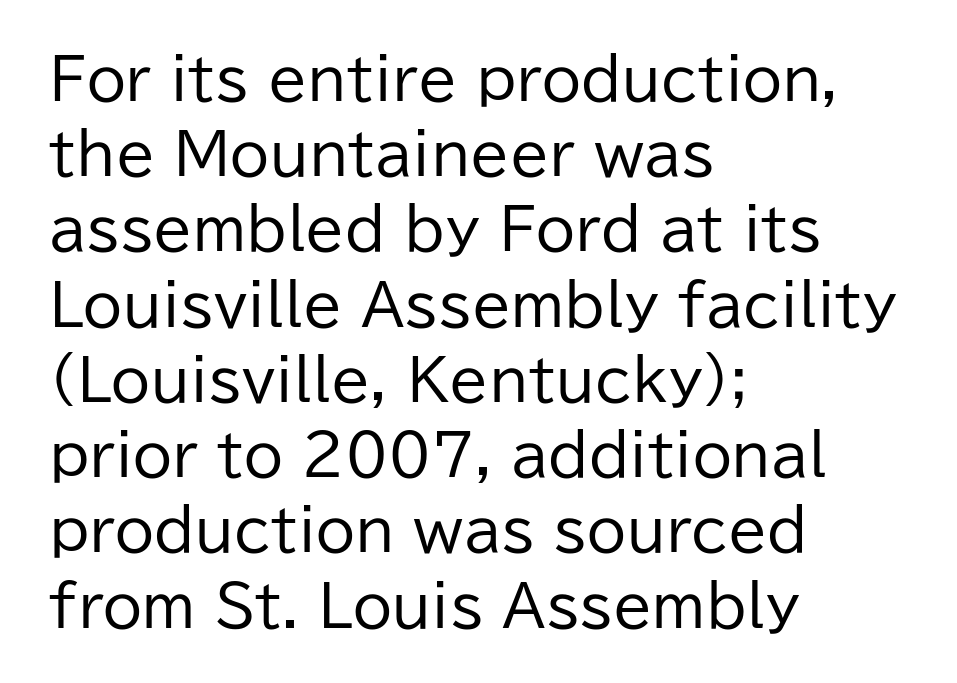
The lettering stays uniformly vertical, giving the passage a roman look. Is the block centered? No — it sits flush against the left margin. These lines are composed in type without serifs. This sample uses plain, unmodified letter spacing. Each row of text sits above clean, open space. The strokes are not fattened; the text isn't bold.
